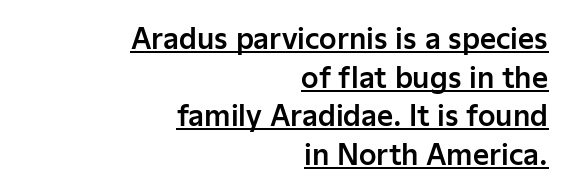
{"serif": "no", "italic": "no", "width": "normal", "stroke_contrast": "low", "x_height": "medium", "monospaced": "no", "underline": "yes", "align": "right", "line_spacing": "normal", "line_spacing_ratio": 1.38, "letter_spacing": "normal", "letter_spacing_em": 0.0, "glyph_px": 28}
